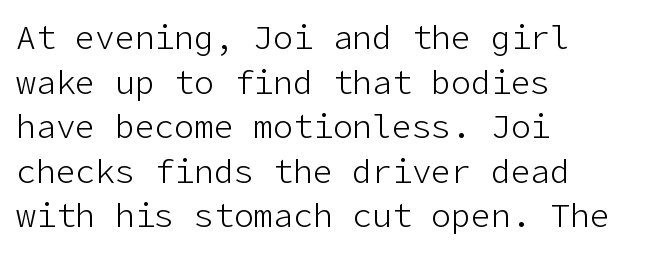
Q: Is the text bold? A: No.
Q: Is the text italic (slanted)? A: No, it is upright.
Q: Is the typeface a serif or a sans-serif typeface? A: Sans-serif.
Q: Is the text underlined? A: No.
Q: How is the paragraph aligned? A: Left-aligned.
Q: Is the spacing between letters normal or unusually wide? A: Normal.
Q: Is the spacing between lines tight, normal or loose? A: Normal.
Q: Width (condensed, normal, or wide)? A: Normal.
Q: Stroke contrast? A: Low.
Q: x-height? A: Medium.
